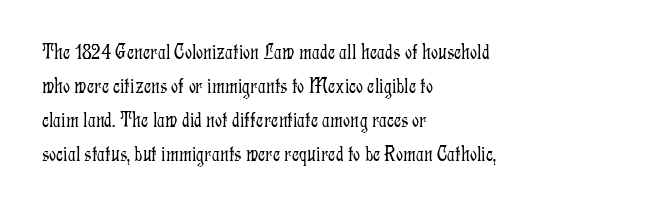
The image shows 22 px text type, upright; set left-aligned, normal line spacing (1.54x), normal letter spacing, not underlined.
